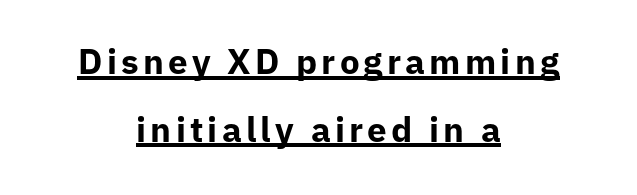
The image shows 35 px bold sans-serif type, upright; set centered, loose line spacing (1.93x), underlined; low stroke contrast and a medium x-height.
